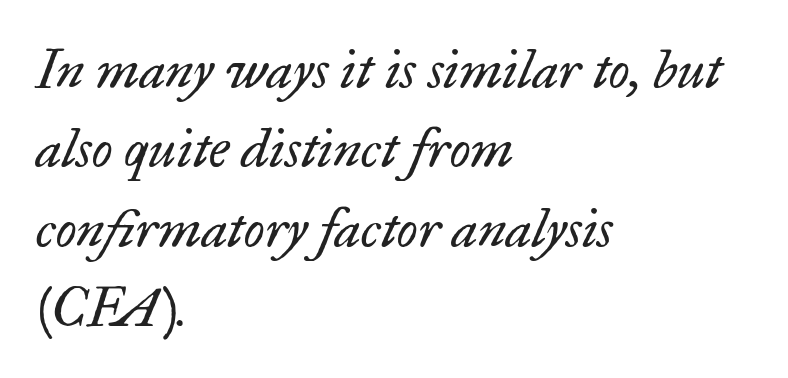
Small tapered or slab feet sit at the stroke ends, so this counts as serif. The type is set solid horizontally, with unmodified tracking. Teacher's note: observe the even left margin — that is flush-left alignment. Normally led — the rows are evenly, conventionally spaced. Is the type heavy? It reads as light-to-regular instead. Quick note: italic.
